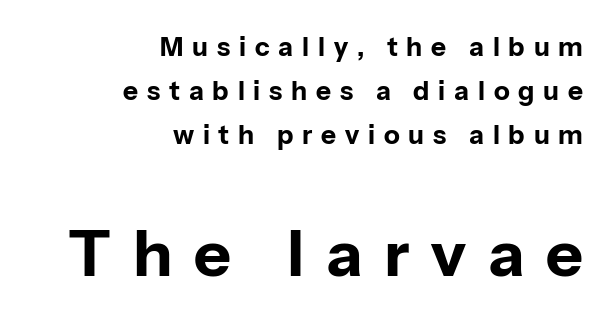
The image shows 64 px bold sans-serif type, upright; set right-aligned, normal line spacing (1.69x), unusually wide letter spacing (+0.34 em), not underlined; the second (bottom) block is 2.46x larger; low stroke contrast and a medium x-height.
